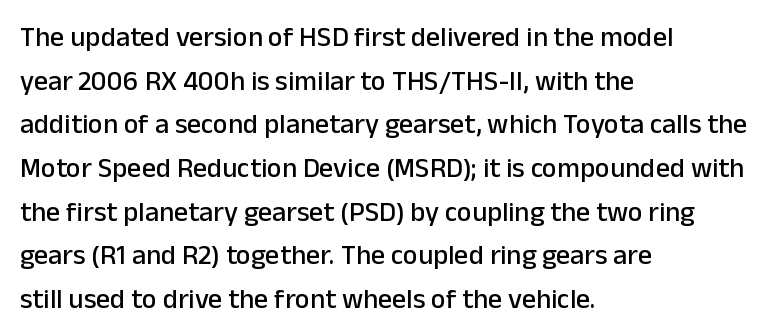
The image shows 28 px sans-serif type, upright; set left-aligned, normal line spacing (1.56x), normal letter spacing, not underlined; low stroke contrast and a medium x-height.
